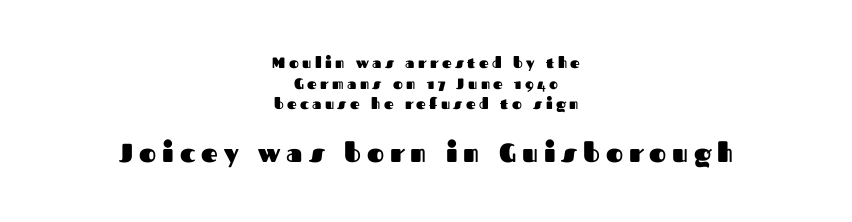
The image shows 26 px bold type, upright; set centered, normal line spacing (1.38x), unusually wide letter spacing (+0.23 em), not underlined; the second (bottom) block is 1.73x larger.
